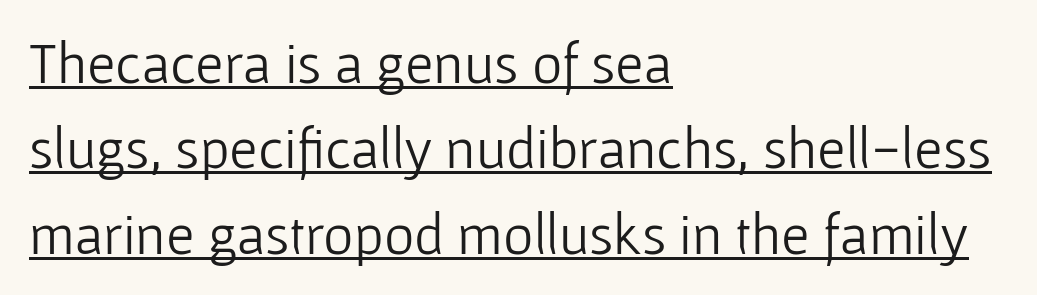
The rag falls on the right side of this text block. Underlined type. Honestly, the letter spacing is just normal — you wouldn't notice it. You can tell from the bare stems that sans-serif type was used. When letters stand straight like this, we call the style roman or upright. A typesetter would call this proportional, since set widths differ per character.
